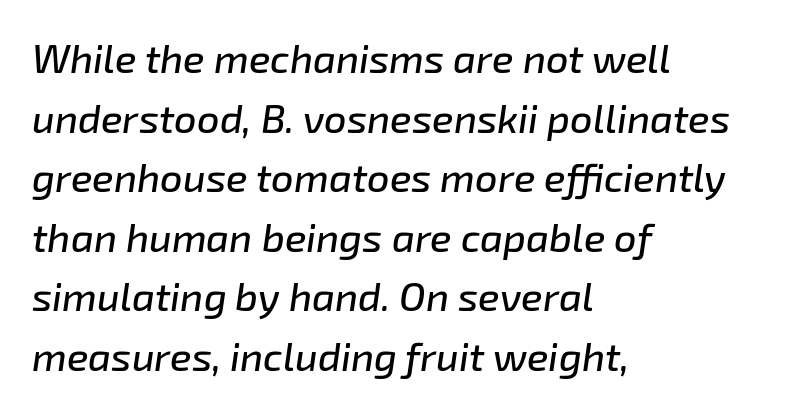
Q: Is the text italic (slanted)? A: Yes, it leans right by about 8 degrees.
Q: Is the text underlined? A: No.
Q: How is the paragraph aligned? A: Left-aligned.
Q: Is the spacing between letters normal or unusually wide? A: Normal.
Q: Is the spacing between lines tight, normal or loose? A: Normal.
Q: Width (condensed, normal, or wide)? A: Normal.
Q: Stroke contrast? A: Low.
Q: x-height? A: Medium.
Q: Monospaced? A: No.
